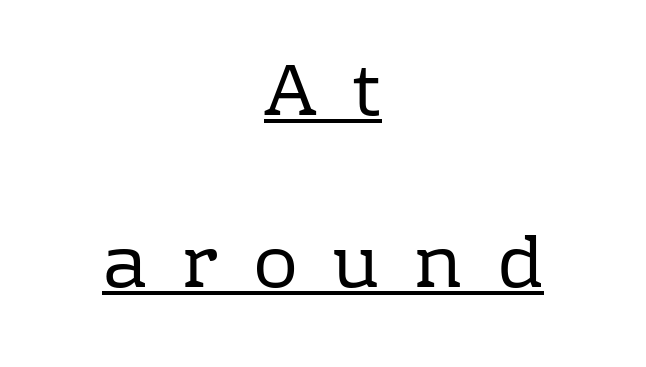
The image shows 73 px regular-weight serif type, upright; set centered, loose line spacing (2.36x), unusually wide letter spacing (+0.48 em), underlined; low stroke contrast and a medium x-height.
